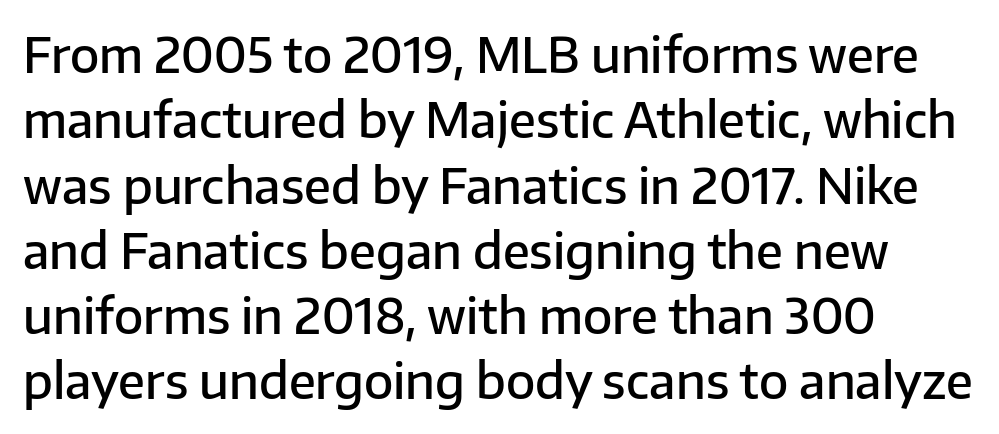
The image shows 48 px semibold sans-serif type, upright; set left-aligned, normal line spacing (1.36x), normal letter spacing, not underlined; low stroke contrast and a medium x-height.
